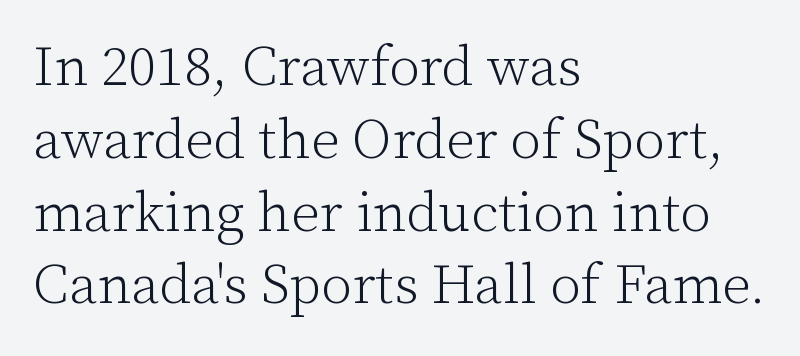
{"serif": "yes", "italic": "no", "bold": "no", "weight": "light", "width": "normal", "stroke_contrast": "low", "x_height": "medium", "monospaced": "no", "underline": "no", "align": "left", "line_spacing": "normal", "line_spacing_ratio": 1.3, "letter_spacing": "normal", "letter_spacing_em": 0.0, "glyph_px": 56}
